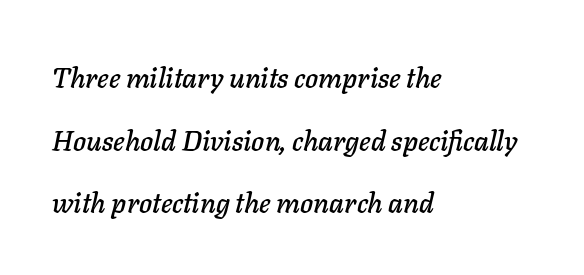
The image shows 28 px text type, italic (leaning right); set left-aligned, loose line spacing (2.24x), normal letter spacing, not underlined; low stroke contrast and a medium x-height.
